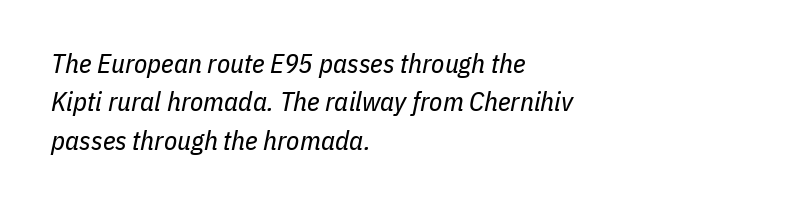
{"italic": "yes", "lean": "right", "slant_degrees": 11, "bold": "no", "underline": "no", "align": "left", "line_spacing": "normal", "line_spacing_ratio": 1.42, "letter_spacing": "normal", "letter_spacing_em": 0.0, "glyph_px": 27}
